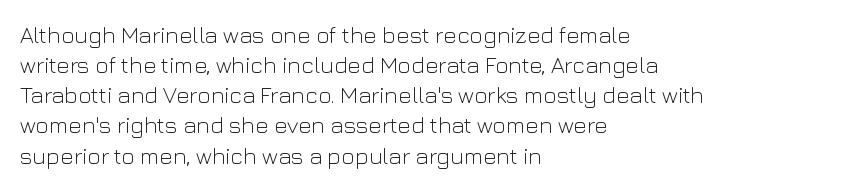
{"italic": "no", "bold": "no", "underline": "no", "align": "left", "line_spacing": "normal", "line_spacing_ratio": 1.31, "letter_spacing": "normal", "letter_spacing_em": 0.0, "glyph_px": 23}
